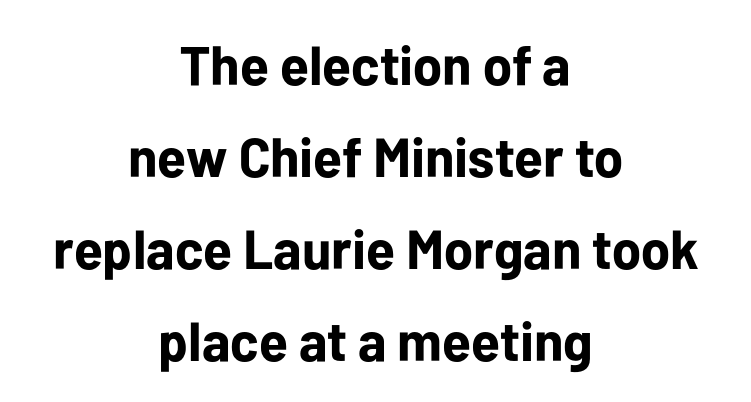
Q: Is the text bold? A: Yes.
Q: Is the text italic (slanted)? A: No, it is upright.
Q: Is the typeface a serif or a sans-serif typeface? A: Sans-serif.
Q: Is the text underlined? A: No.
Q: How is the paragraph aligned? A: Centered.
Q: Is the spacing between letters normal or unusually wide? A: Normal.
Q: Is the spacing between lines tight, normal or loose? A: Normal.
Q: Width (condensed, normal, or wide)? A: Normal.
Q: Stroke contrast? A: Low.
Q: x-height? A: Medium.
Q: Monospaced? A: No.
